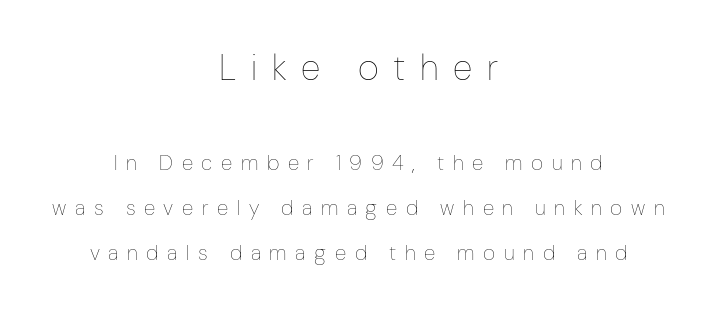
Line starts and ends both wander, symmetrically. Each word looks stretched out because of the extra space between its letters. Look at the glyph heights: the upper group is clearly the bigger setting. On a weight scale, this lands at 450 or below. The letters advance in unequal steps, a hallmark of proportional type. These lines were composed using upright roman letters.
